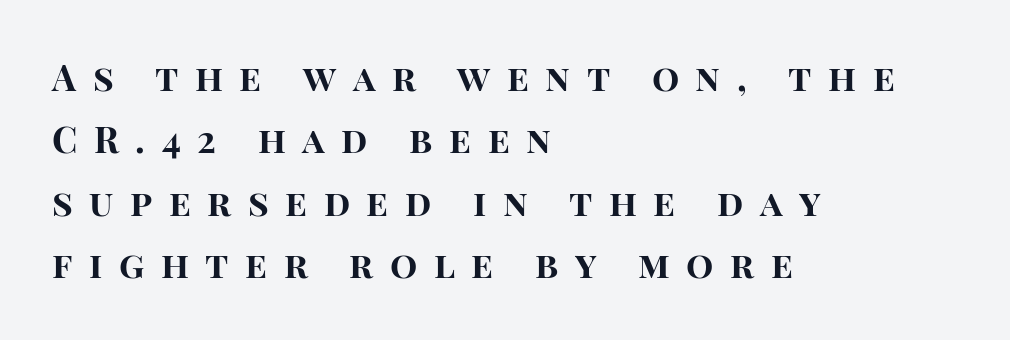
The image shows 36 px bold sans-serif type, upright; set left-aligned, line spacing 1.73x, unusually wide letter spacing (+0.46 em), not underlined; high stroke contrast and a large x-height.
